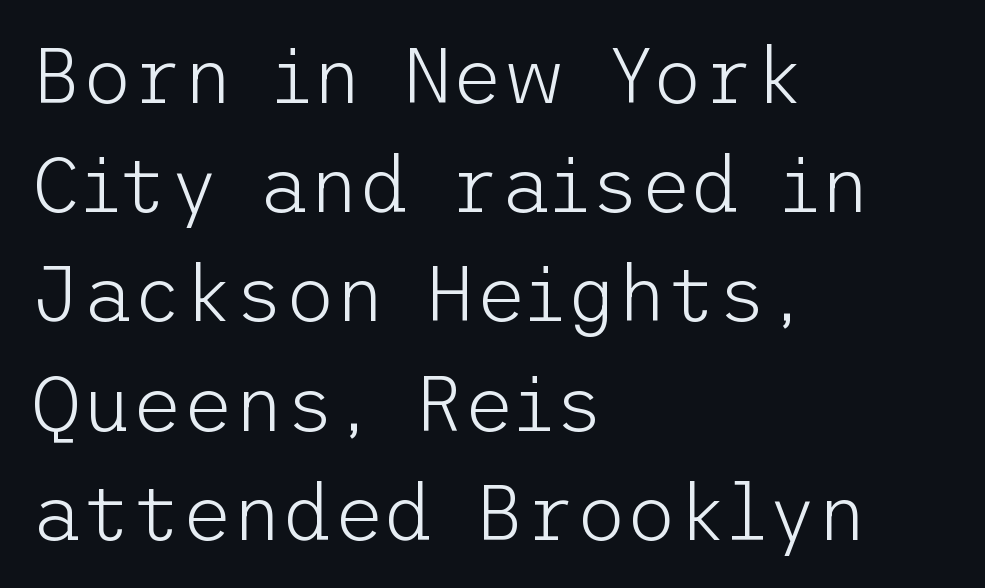
The image shows 78 px light sans-serif type, upright; set left-aligned, normal line spacing (1.4x), normal letter spacing, not underlined; low stroke contrast and a medium x-height.
